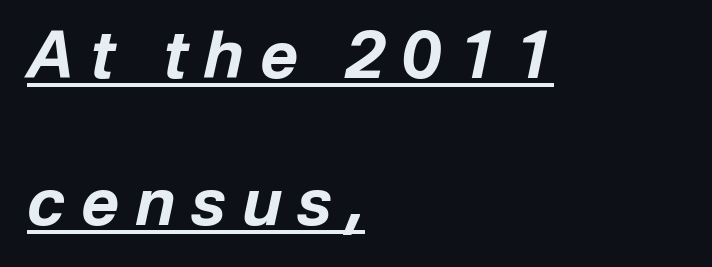
The type is letterspaced generously, with wide tracking. The setting favours the left margin, as ordinary paragraphs usually do. A typesetter would call this proportional, since set widths differ per character. Does the leading feel generous? Absolutely, it's lavish. The rendering uses the underline text-decoration. Caption: bold face, heavy strokes.
